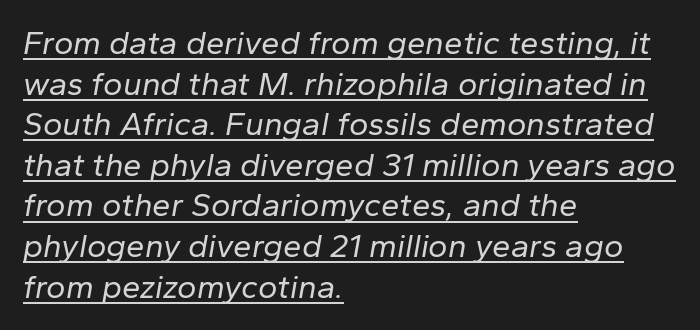
The image shows 33 px regular-weight type, italic (leaning right); set left-aligned, line spacing 1.23x, normal letter spacing, underlined; low stroke contrast and a medium x-height.
